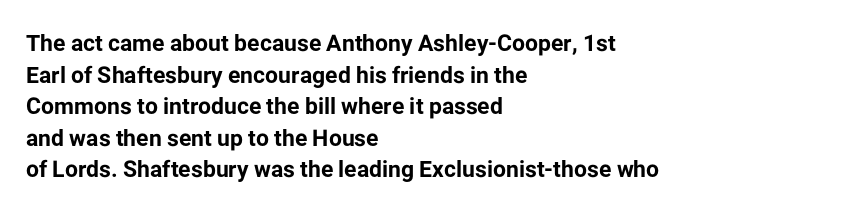
Q: Is the text bold? A: Yes.
Q: Is the text italic (slanted)? A: No, it is upright.
Q: Is the text underlined? A: No.
Q: How is the paragraph aligned? A: Left-aligned.
Q: Is the spacing between letters normal or unusually wide? A: Normal.
Q: Is the spacing between lines tight, normal or loose? A: Normal.
